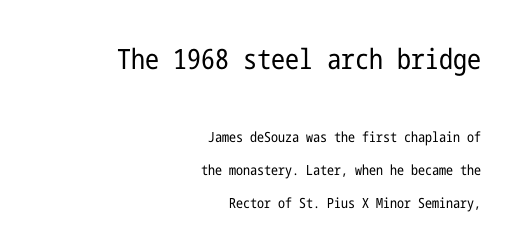
A light-to-regular cut is what we see here. The designer went with a sans here, leaving each stem footless. Posture: straight, roman, zero tilt. Clear beneath every line of the passage. Where is the straight margin? On the right. Bigger letters appear in the top chunk; the bottom chunk is reduced.
